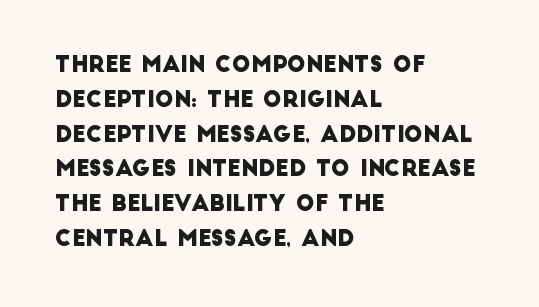
Q: Is the text underlined? A: No.
Q: How is the paragraph aligned? A: Left-aligned.
Q: Is the spacing between letters normal or unusually wide? A: Normal.
Q: Is the spacing between lines tight, normal or loose? A: Normal.
